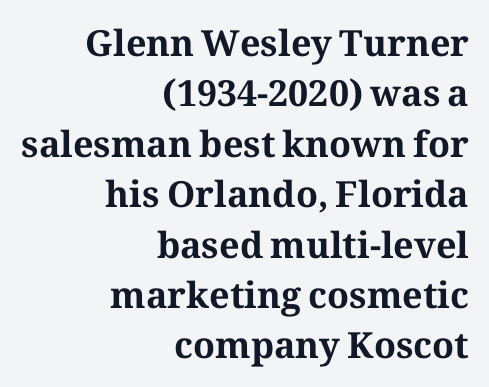
{"serif": "yes", "italic": "no", "bold": "yes", "weight": "bold", "width": "normal", "stroke_contrast": "medium", "x_height": "medium", "monospaced": "no", "underline": "no", "align": "right", "line_spacing": "normal", "line_spacing_ratio": 1.4, "letter_spacing": "normal", "letter_spacing_em": 0.0, "glyph_px": 36}
